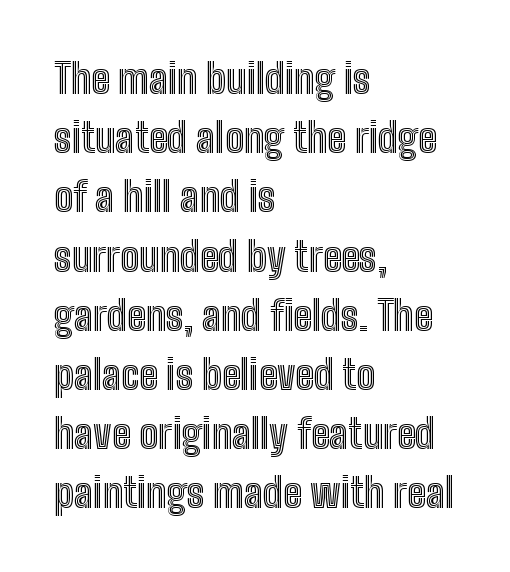
{"italic": "no", "width": "condensed", "x_height": "medium", "monospaced": "no", "underline": "no", "align": "left", "line_spacing": "normal", "line_spacing_ratio": 1.48, "letter_spacing": "normal", "letter_spacing_em": 0.0, "glyph_px": 40}
